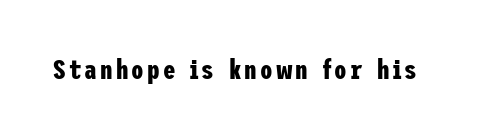
{"serif": "no", "italic": "no", "bold": "yes", "weight": "bold", "width": "condensed", "stroke_contrast": "low", "x_height": "medium", "underline": "no", "glyph_px": 28}
